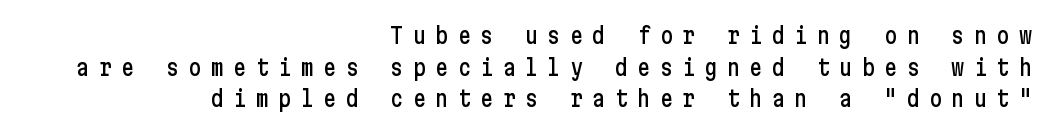
Between one letter and the next there's a generous, obvious gap. A roman cut, with each character standing at attention. Which margin do the lines hug? The right one — the left edge is uneven. Unmarked baselines from the first word to the last. This sample keeps an unexceptional amount of space between lines.
